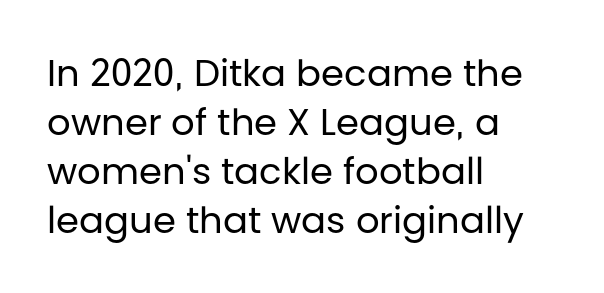
Spacing between characters is what you'd get straight out of the box. A typesetter would label this face a sans. Whoever set this chose a conventional vertical rhythm. The rag falls on the right side of this text block. The rendering uses natural spacing where letterforms have individual widths.
